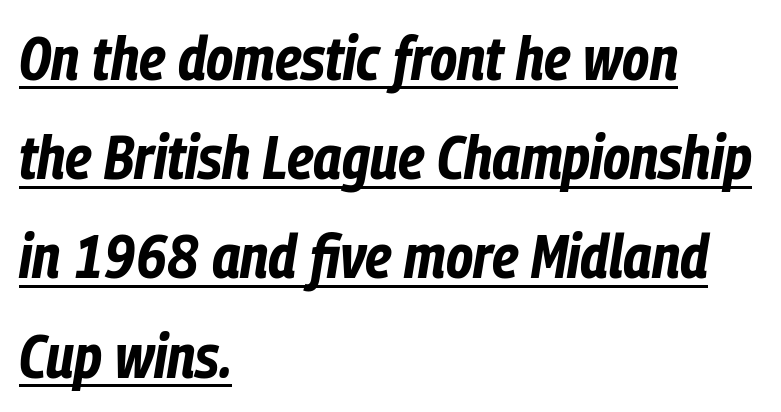
{"italic": "yes", "lean": "right", "slant_degrees": 9, "bold": "yes", "weight": "bold", "width": "condensed", "stroke_contrast": "low", "x_height": "medium", "monospaced": "no", "underline": "yes", "align": "left", "line_spacing": "normal", "line_spacing_ratio": 1.6, "letter_spacing": "normal", "letter_spacing_em": 0.0, "glyph_px": 62}
